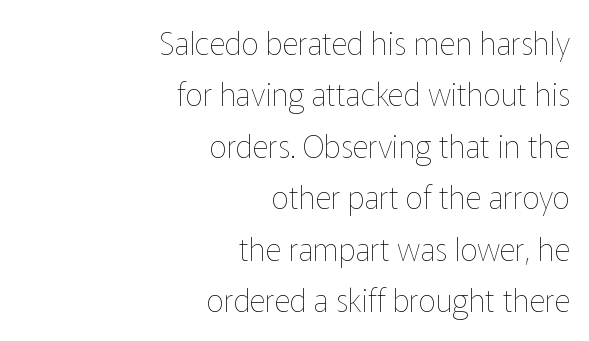
Is the block centered? No — it sits flush against the right margin. The passage shown is typed in a proportional face where columns would drift. Letters have the restrained weight of plain body copy at most. Just letters on the line, the space beneath them empty.
